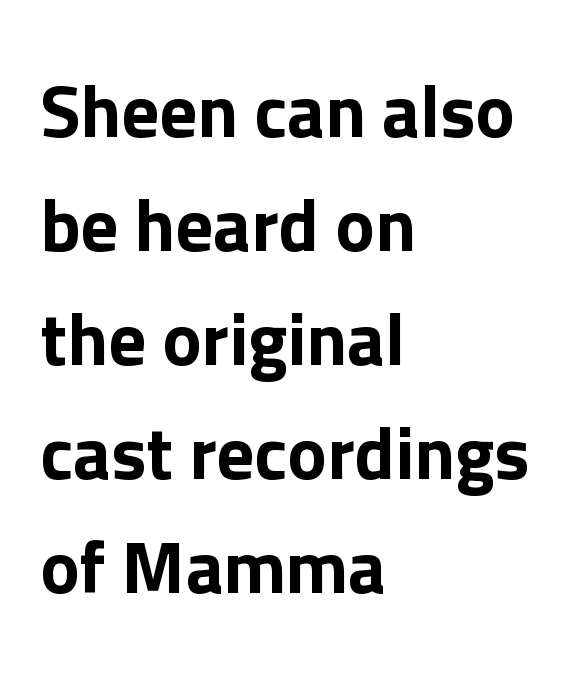
{"serif": "no", "italic": "no", "width": "normal", "stroke_contrast": "low", "x_height": "medium", "monospaced": "no", "underline": "no", "align": "left", "line_spacing": "normal", "line_spacing_ratio": 1.54, "letter_spacing": "normal", "letter_spacing_em": 0.0, "glyph_px": 74}
